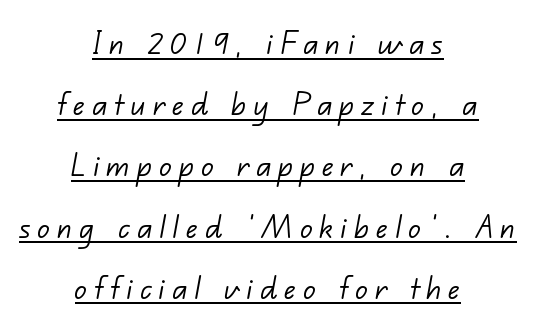
The image shows 38 px light sans-serif type; set centered, normal line spacing (1.61x), underlined; low stroke contrast and a small x-height.
